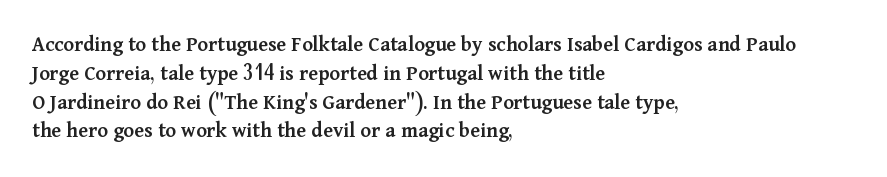
The image shows 22 px text type, upright; set left-aligned, normal line spacing (1.31x), normal letter spacing, not underlined.
